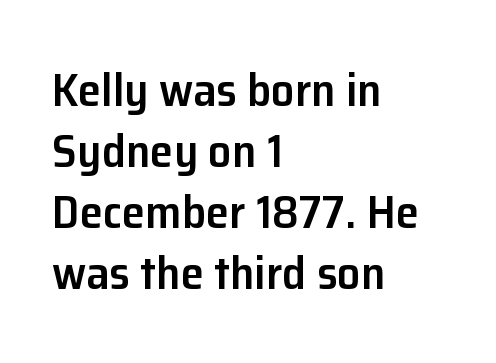
Q: Is the text bold? A: Semi-bold.
Q: Is the text italic (slanted)? A: No, it is upright.
Q: Is the typeface a serif or a sans-serif typeface? A: Sans-serif.
Q: Is the text underlined? A: No.
Q: How is the paragraph aligned? A: Left-aligned.
Q: Is the spacing between letters normal or unusually wide? A: Normal.
Q: Is the spacing between lines tight, normal or loose? A: Normal.
Q: Width (condensed, normal, or wide)? A: Normal.
Q: Stroke contrast? A: Low.
Q: x-height? A: Medium.
Q: Monospaced? A: No.
